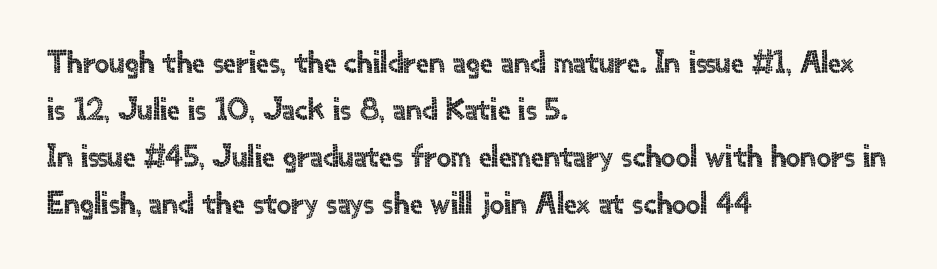
{"serif": "no", "italic": "no", "width": "normal", "x_height": "small", "monospaced": "no", "underline": "no", "align": "left", "line_spacing": "normal", "line_spacing_ratio": 1.47, "letter_spacing": "normal", "letter_spacing_em": 0.0, "glyph_px": 32}
